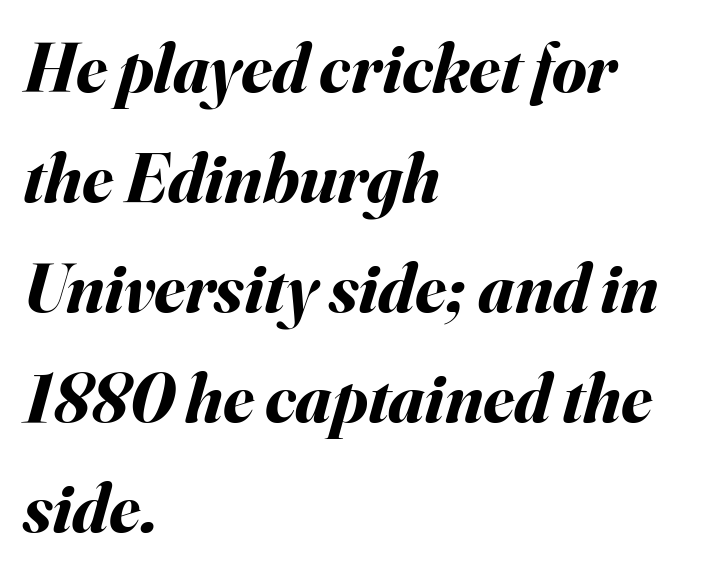
Q: Is the text bold? A: Yes.
Q: Is the text italic (slanted)? A: Yes, it leans right by about 16 degrees.
Q: Is the text underlined? A: No.
Q: How is the paragraph aligned? A: Left-aligned.
Q: Is the spacing between letters normal or unusually wide? A: Normal.
Q: Is the spacing between lines tight, normal or loose? A: Normal.
Q: Width (condensed, normal, or wide)? A: Normal.
Q: Stroke contrast? A: Medium.
Q: x-height? A: Small.
Q: Monospaced? A: No.
